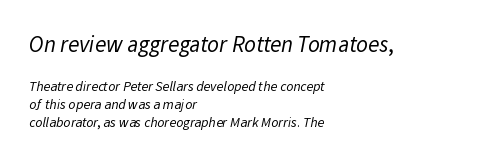
The image shows 23 px text type; set left-aligned, normal line spacing (1.28x), normal letter spacing, not underlined; the first (top) block is 1.64x larger.
